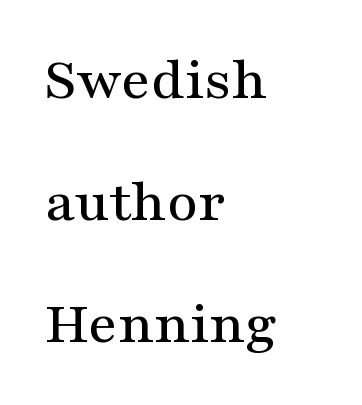
Q: Is the text italic (slanted)? A: No, it is upright.
Q: Is the typeface a serif or a sans-serif typeface? A: Serif.
Q: Is the text underlined? A: No.
Q: How is the paragraph aligned? A: Left-aligned.
Q: Is the spacing between letters normal or unusually wide? A: Normal.
Q: Is the spacing between lines tight, normal or loose? A: Loose.
Q: Width (condensed, normal, or wide)? A: Wide.
Q: Stroke contrast? A: Medium.
Q: x-height? A: Medium.
Q: Monospaced? A: No.
